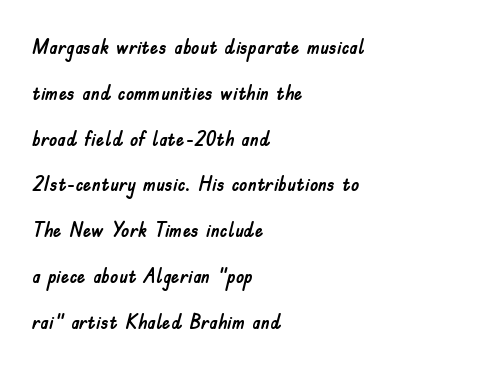
{"underline": "no", "align": "left", "line_spacing": "loose", "line_spacing_ratio": 2.18, "letter_spacing": "normal", "letter_spacing_em": 0.0, "glyph_px": 21}
